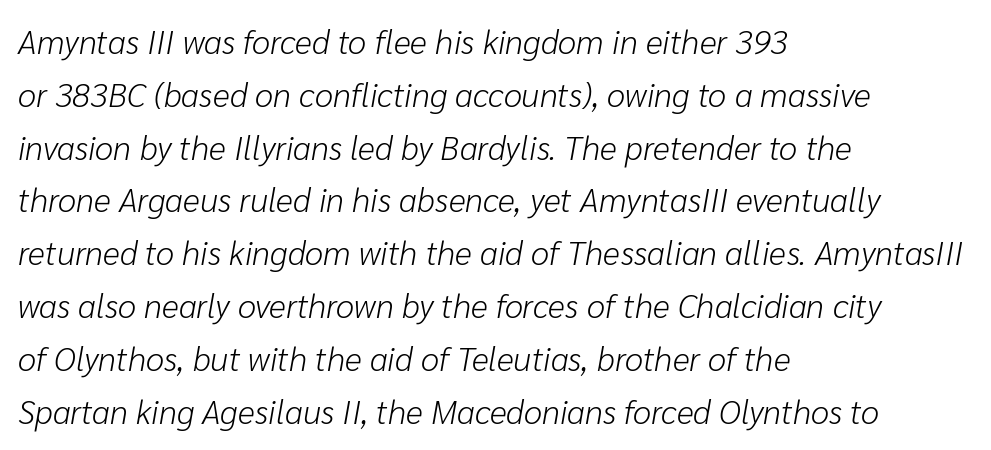
This sample has the flowing, uneven cadence of proportional lettering. No extra ink here — the face is not bold. Rows of type keep a routine distance in the vertical direction. These lines are set flush left with a ragged right edge. Designer's note — italics engaged.
